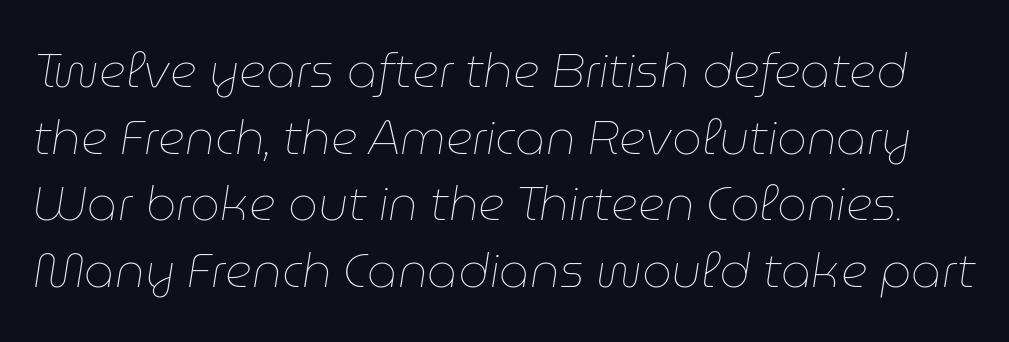
{"italic": "yes", "lean": "right", "slant_degrees": 9, "bold": "no", "weight": "thin", "width": "normal", "stroke_contrast": "low", "x_height": "medium", "monospaced": "no", "underline": "no", "line_spacing": "normal", "line_spacing_ratio": 1.42, "letter_spacing": "normal", "letter_spacing_em": 0.0, "glyph_px": 47}
